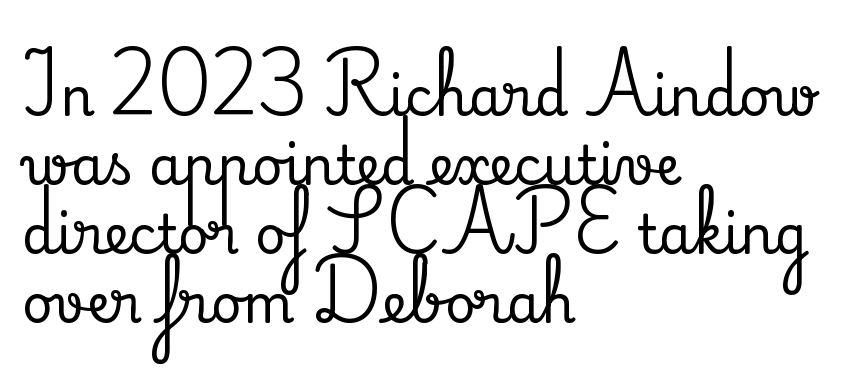
The image shows 53 px serif type, upright; set left-aligned, normal line spacing (1.3x), normal letter spacing, not underlined; medium stroke contrast and a small x-height.
